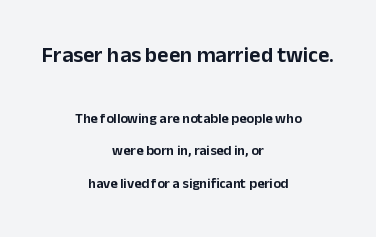
Q: Is the text italic (slanted)? A: No, it is upright.
Q: Is the text underlined? A: No.
Q: How is the paragraph aligned? A: Centered.
Q: Is the spacing between letters normal or unusually wide? A: Normal.
Q: Is the spacing between lines tight, normal or loose? A: Loose.
Q: Which block of text is set in a larger size, the first (top) or the second (bottom)? A: The first (top) one.
